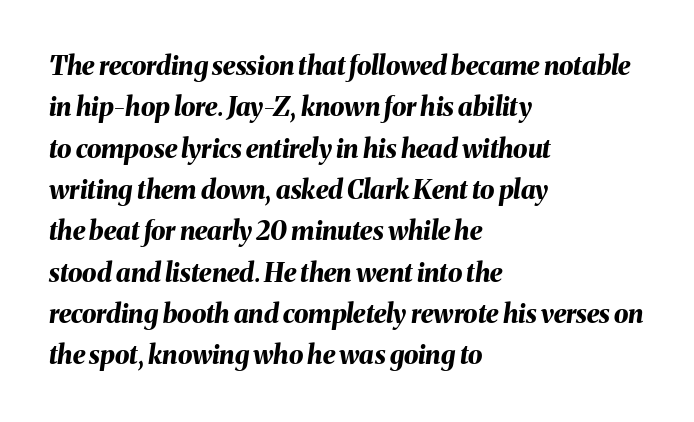
Q: Is the text bold? A: Yes.
Q: Is the text italic (slanted)? A: Yes, it leans right by about 8 degrees.
Q: Is the text underlined? A: No.
Q: How is the paragraph aligned? A: Left-aligned.
Q: Is the spacing between letters normal or unusually wide? A: Normal.
Q: Is the spacing between lines tight, normal or loose? A: Normal.
